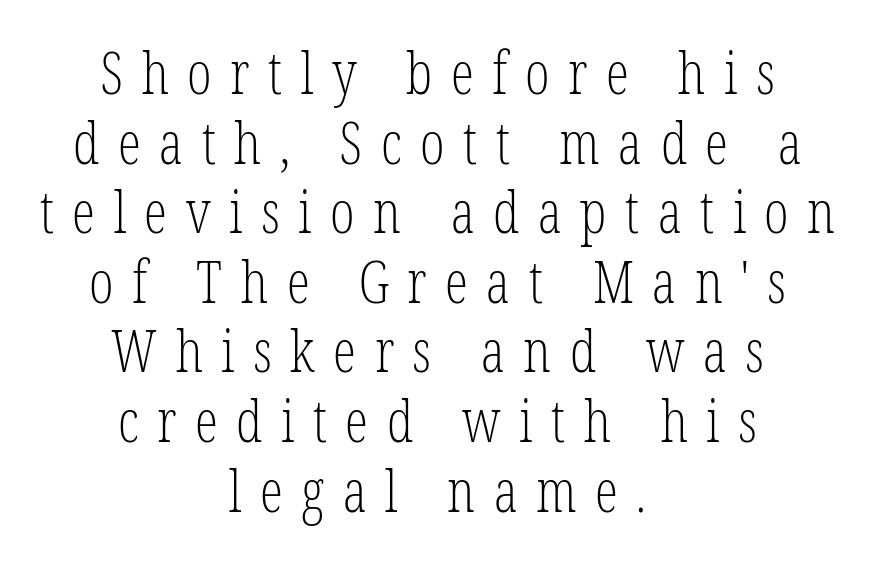
{"serif": "yes", "italic": "no", "bold": "no", "weight": "light", "width": "condensed", "stroke_contrast": "low", "x_height": "medium", "monospaced": "no", "underline": "no", "align": "center", "line_spacing_ratio": 1.2, "letter_spacing": "wide", "letter_spacing_em": 0.32, "glyph_px": 58}
